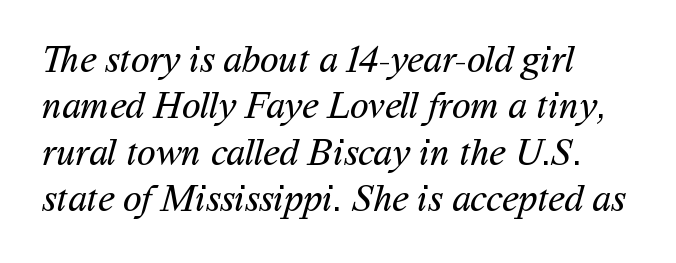
The image shows 38 px regular-weight sans-serif type; set left-aligned, line spacing 1.22x, normal letter spacing, not underlined; medium stroke contrast and a medium x-height.
